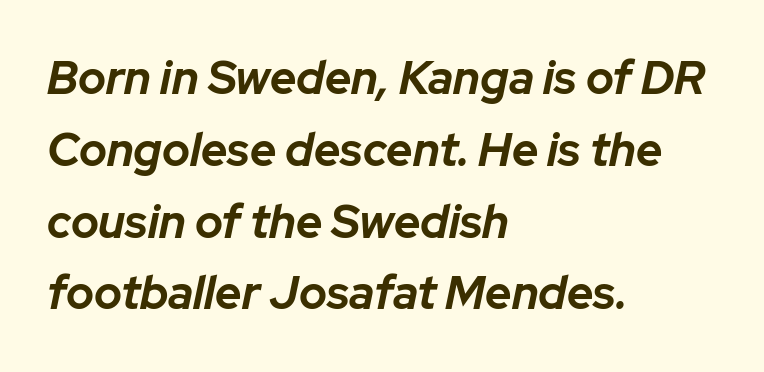
The image shows 46 px bold type, italic (leaning right); set left-aligned, normal line spacing (1.56x), normal letter spacing, not underlined; low stroke contrast and a medium x-height.
